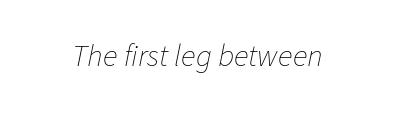
{"italic": "yes", "lean": "right", "slant_degrees": 11, "bold": "no", "weight": "thin", "width": "normal", "stroke_contrast": "low", "x_height": "medium", "monospaced": "no", "underline": "no", "letter_spacing": "normal", "letter_spacing_em": 0.0, "glyph_px": 31}
